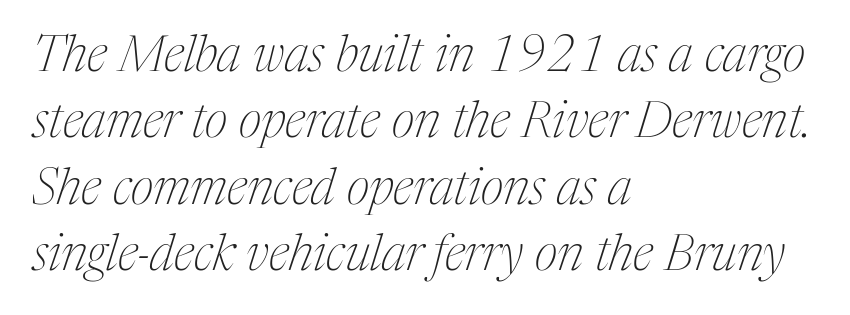
Each letter keeps its own natural width here, so spacing adapts to shape. The designer left line spacing at the default. Italic: yes, the glyphs are oblique. Stroke terminals: seriffed. One-word summary of the alignment: left. The cut favours lightness, reaching ordinary text weight at its darkest.
